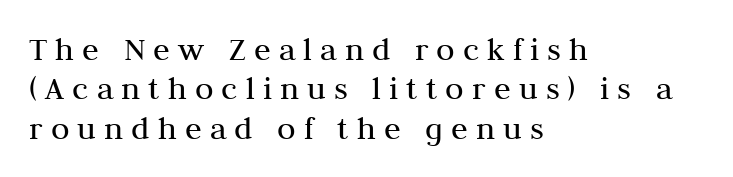
The strokes carry an ordinary text weight at most. This is the regular roman posture of the typeface. The space directly below the letters is spotless. The setting favours the left margin, as ordinary paragraphs usually do.
